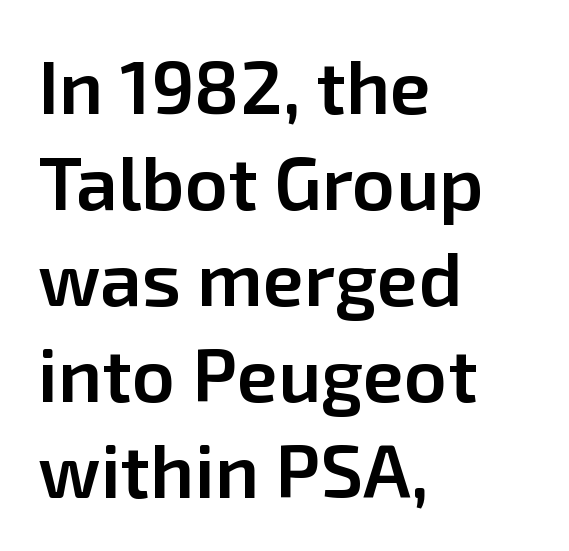
Q: Is the text bold? A: Semi-bold.
Q: Is the text italic (slanted)? A: No, it is upright.
Q: Is the typeface a serif or a sans-serif typeface? A: Sans-serif.
Q: Is the text underlined? A: No.
Q: How is the paragraph aligned? A: Left-aligned.
Q: Is the spacing between letters normal or unusually wide? A: Normal.
Q: Is the spacing between lines tight, normal or loose? A: Normal.
Q: Width (condensed, normal, or wide)? A: Normal.
Q: Stroke contrast? A: Low.
Q: x-height? A: Medium.
Q: Monospaced? A: No.
